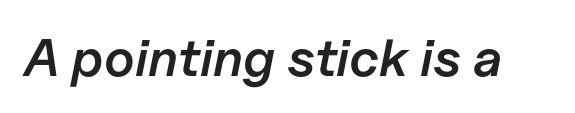
The image shows 53 px semibold type, italic (leaning right); set normal letter spacing, not underlined; low stroke contrast and a medium x-height.
